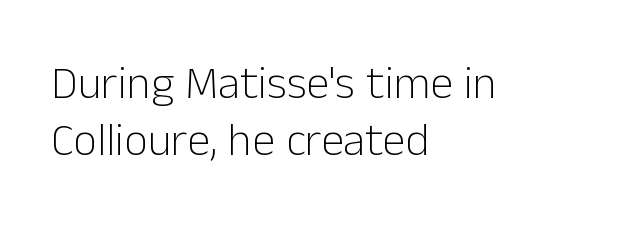
The image shows 46 px light sans-serif type, upright; set left-aligned, line spacing 1.24x, normal letter spacing, not underlined; low stroke contrast and a medium x-height.
